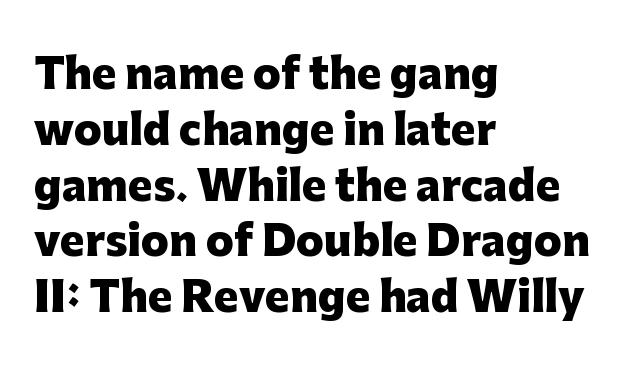
The designer went with a sans here, leaving each stem footless. Rule under the text: the space is simply empty. Short note: letters normally spaced. In CSS terms this would be text-align: left. You'd pick this weight for a headline — it's a proper bold.
